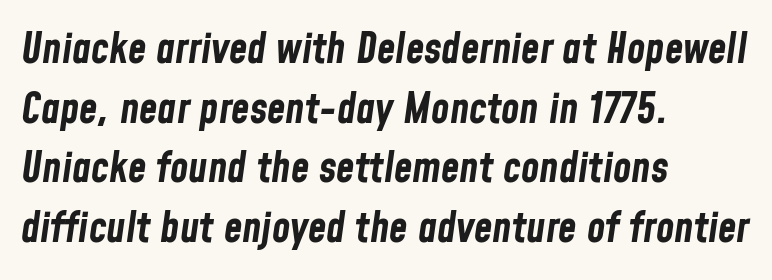
Q: Is the text bold? A: Yes.
Q: Is the text italic (slanted)? A: Yes, it leans right by about 8 degrees.
Q: Is the text underlined? A: No.
Q: How is the paragraph aligned? A: Left-aligned.
Q: Is the spacing between letters normal or unusually wide? A: Normal.
Q: Is the spacing between lines tight, normal or loose? A: Normal.
Q: Width (condensed, normal, or wide)? A: Condensed.
Q: Stroke contrast? A: Low.
Q: x-height? A: Medium.
Q: Monospaced? A: No.
